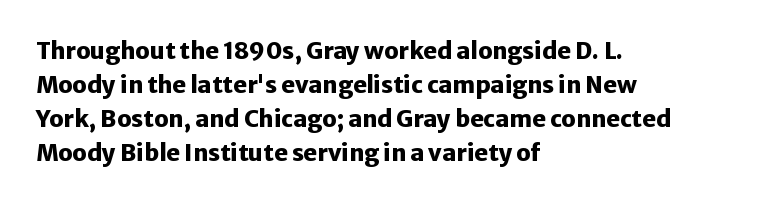
The image shows 23 px bold type, upright; set left-aligned, normal line spacing (1.48x), normal letter spacing, not underlined.
